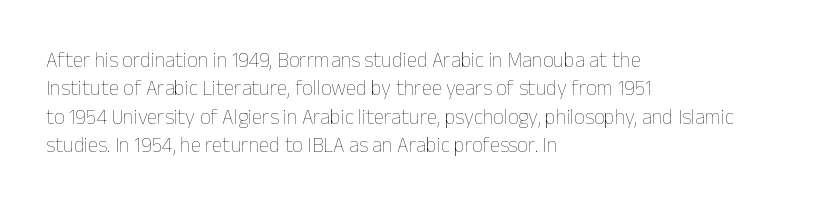
Q: Is the text bold? A: No.
Q: Is the text italic (slanted)? A: No, it is upright.
Q: Is the text underlined? A: No.
Q: How is the paragraph aligned? A: Left-aligned.
Q: Is the spacing between letters normal or unusually wide? A: Normal.
Q: Is the spacing between lines tight, normal or loose? A: Normal.
